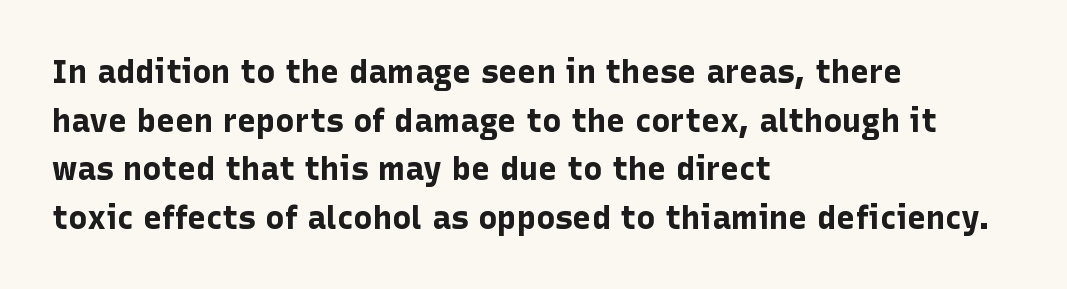
{"serif": "no", "italic": "no", "bold": "yes", "weight": "bold", "width": "normal", "stroke_contrast": "low", "x_height": "medium", "monospaced": "no", "underline": "no", "align": "left", "line_spacing": "normal", "line_spacing_ratio": 1.52, "letter_spacing": "normal", "letter_spacing_em": 0.0, "glyph_px": 32}
